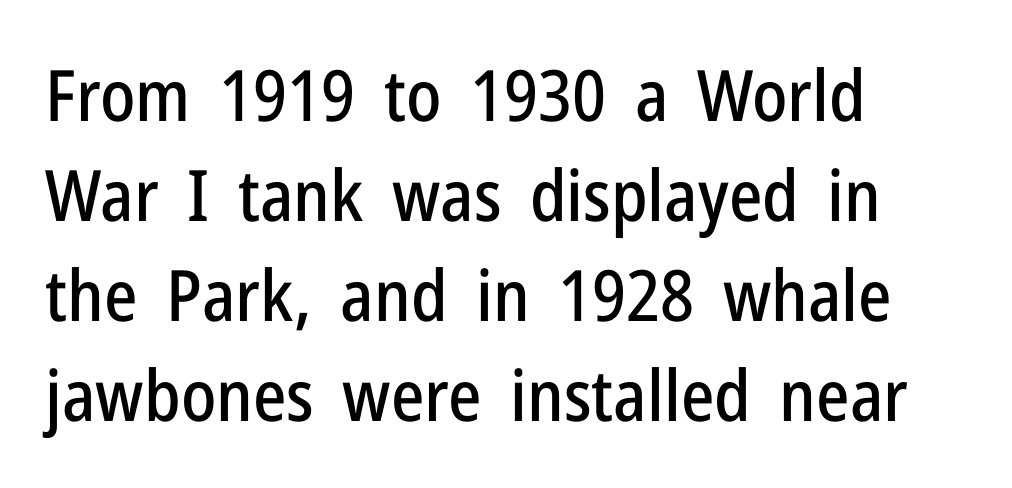
This sample has the flowing, uneven cadence of proportional lettering. A typesetter would call this zero additional tracking. Examine the stroke ends and you'll find no serifs. Each line starts at the same left margin while the right side varies. Notice how descenders clear the ascenders below comfortably — that's standard leading. If you drew a line through each stem, it would be perfectly vertical.
